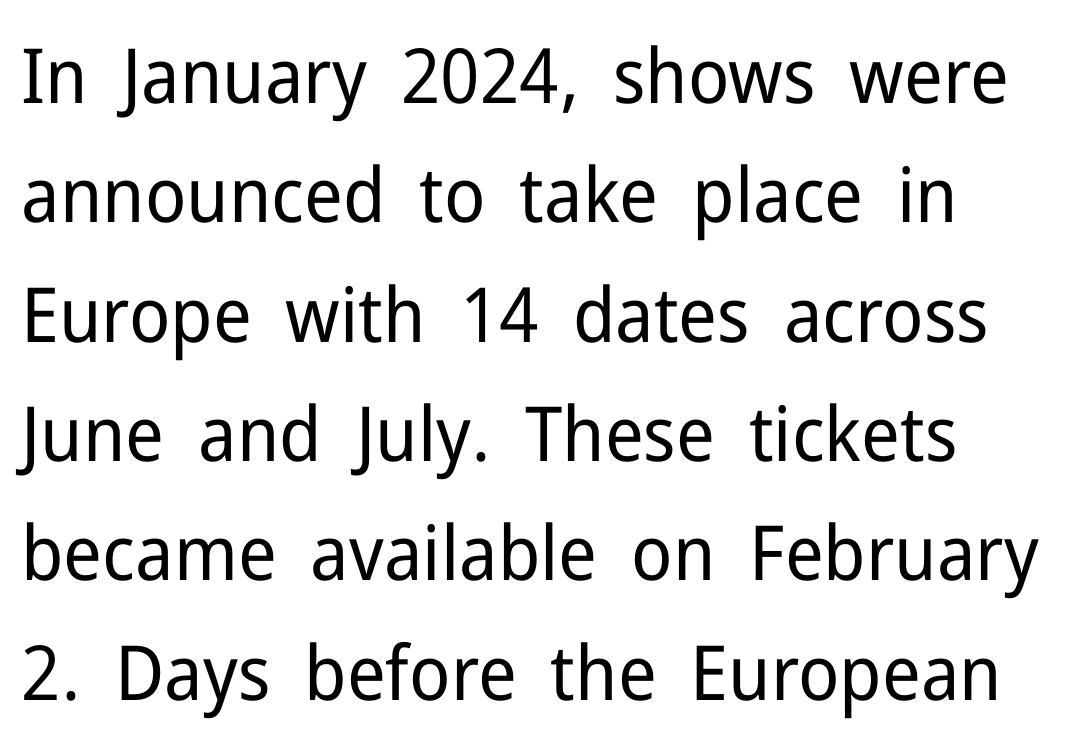
The image shows 76 px regular-weight sans-serif type, upright; set left-aligned, normal line spacing (1.57x), normal letter spacing, not underlined; low stroke contrast and a medium x-height.
